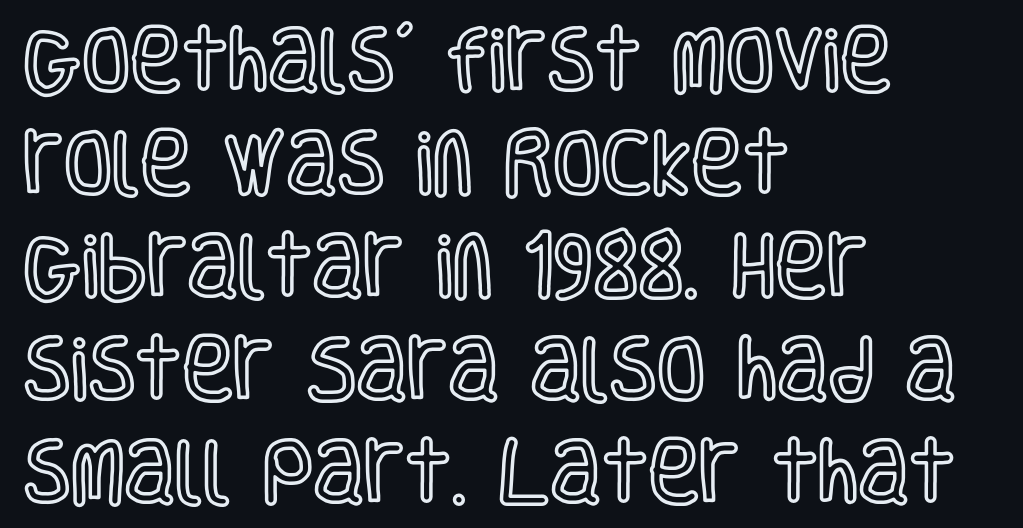
Vertically, the passage feels balanced, rows spaced as you'd expect. This sample has the flowing, uneven cadence of proportional lettering. Every stem runs plumb, perpendicular to the baseline. The tracking reads as untouched default to a designer's eye. The passage shown is not underscored anywhere. The lines in this sample share a left origin and differ only in where they stop.
